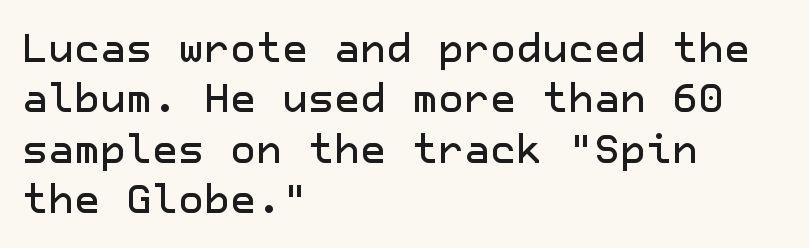
{"serif": "no", "italic": "no", "width": "normal", "stroke_contrast": "low", "x_height": "medium", "underline": "no", "align": "left", "line_spacing": "normal", "line_spacing_ratio": 1.26, "letter_spacing": "normal", "letter_spacing_em": 0.0, "glyph_px": 40}
